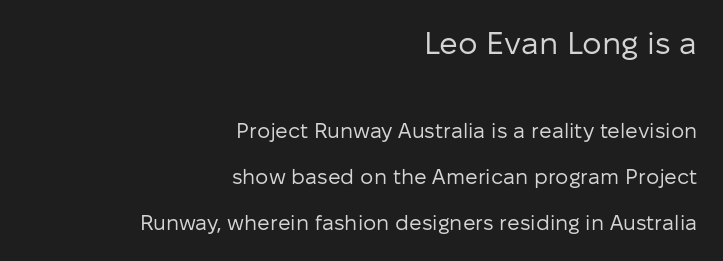
The passage shown is not underscored anywhere. This rendering uses right alignment, leaving the left contour irregular. Letterform terminals end flat and unadorned throughout the passage. Varying glyph widths throughout — classic text-font behaviour. Which of the two is more prominent by size? The first, at the top. You can tell it's not italic because the verticals are truly vertical.
